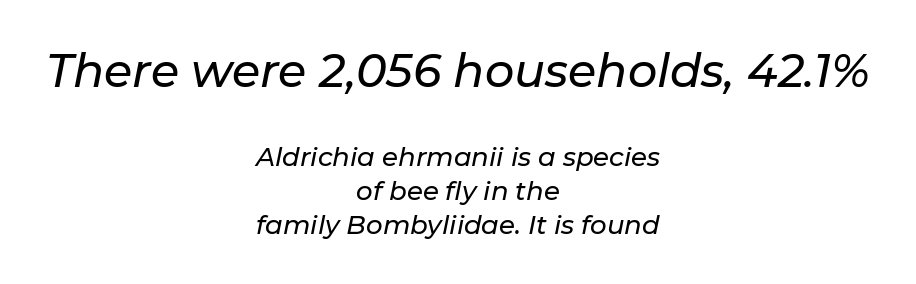
The image shows 46 px text type, italic (leaning right); set centered, normal line spacing (1.32x), normal letter spacing, not underlined; the first (top) block is 1.77x larger; low stroke contrast and a medium x-height.
